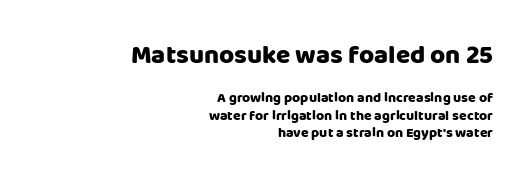
The image shows 26 px bold type, upright; set right-aligned, normal line spacing (1.25x), normal letter spacing, not underlined; the first (top) block is 1.86x larger.
